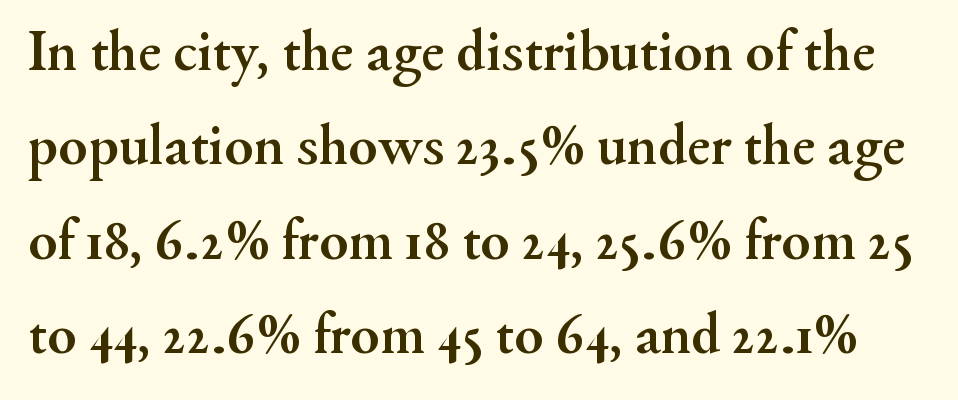
{"serif": "yes", "italic": "no", "bold": "yes", "weight": "semibold", "width": "normal", "stroke_contrast": "medium", "x_height": "small", "monospaced": "no", "underline": "no", "line_spacing": "normal", "line_spacing_ratio": 1.6, "letter_spacing": "normal", "letter_spacing_em": 0.0, "glyph_px": 59}
